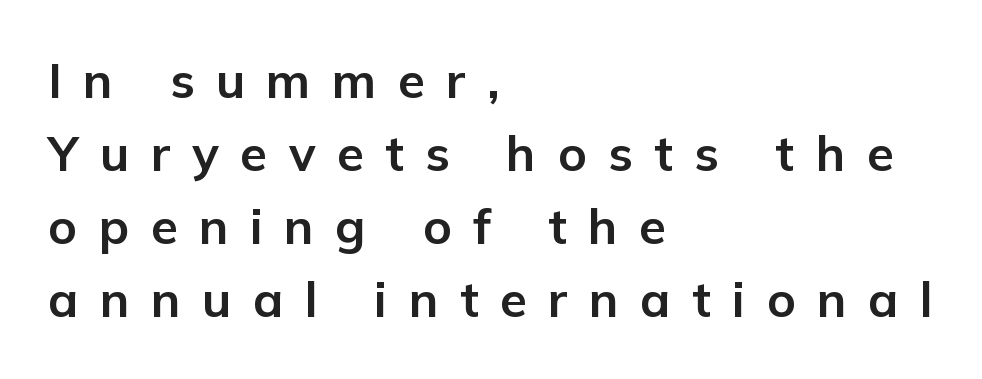
Q: Is the text bold? A: Yes.
Q: Is the text italic (slanted)? A: No, it is upright.
Q: Is the typeface a serif or a sans-serif typeface? A: Sans-serif.
Q: Is the text underlined? A: No.
Q: How is the paragraph aligned? A: Left-aligned.
Q: Is the spacing between letters normal or unusually wide? A: Unusually wide.
Q: Is the spacing between lines tight, normal or loose? A: Normal.
Q: Width (condensed, normal, or wide)? A: Normal.
Q: Stroke contrast? A: Low.
Q: x-height? A: Medium.
Q: Monospaced? A: No.
